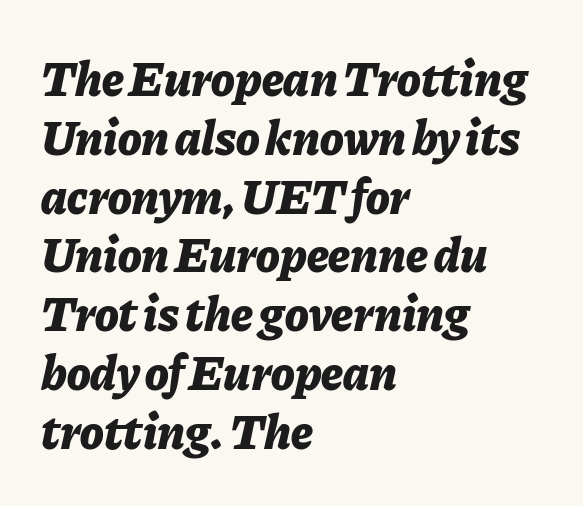
The image shows 49 px bold type, italic (leaning right); set left-aligned, line spacing 1.2x, normal letter spacing, not underlined; low stroke contrast and a medium x-height.
